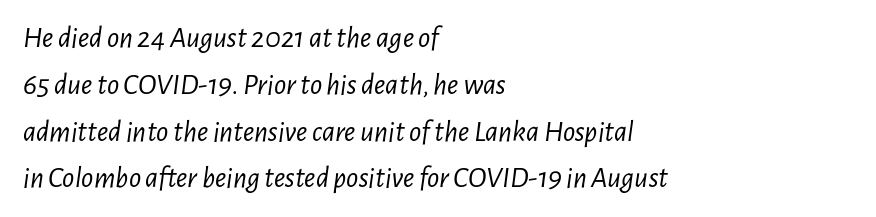
{"italic": "yes", "lean": "right", "slant_degrees": 7, "bold": "no", "weight": "light", "width": "condensed", "stroke_contrast": "low", "x_height": "medium", "monospaced": "no", "underline": "no", "align": "left", "line_spacing": "normal", "line_spacing_ratio": 1.56, "letter_spacing": "normal", "letter_spacing_em": 0.0, "glyph_px": 30}
